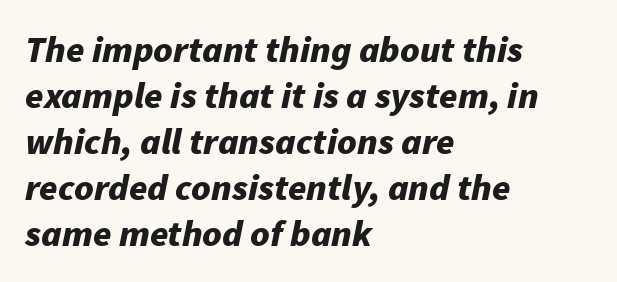
Nothing unusual about the tracking: characters are spaced as the font intends. Looks like regular typesetting: each glyph gets only the width it needs. Notice how thick the strokes are: this is what a full bold looks like. The words here are not underlined. Each line starts at the same left margin while the right side varies.
